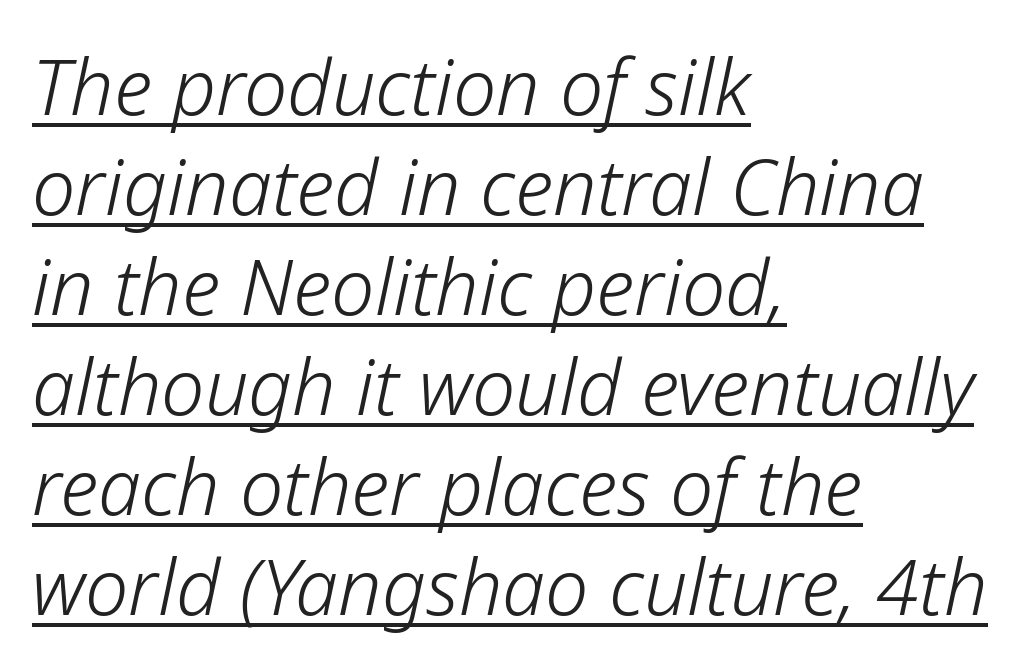
The image shows 77 px light type, italic (leaning right); set left-aligned, normal line spacing (1.3x), normal letter spacing, underlined; low stroke contrast and a medium x-height.
